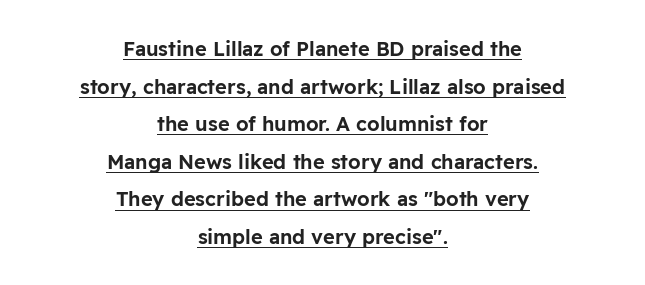
The image shows 20 px text type, upright; set centered, line spacing 1.88x, normal letter spacing, underlined.
